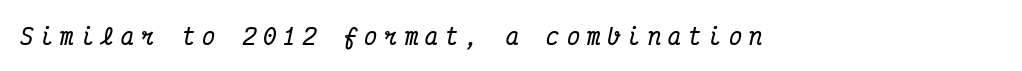
{"italic": "yes", "lean": "right", "slant_degrees": 12, "bold": "yes", "underline": "no", "letter_spacing": "wide", "letter_spacing_em": 0.32, "glyph_px": 22}
